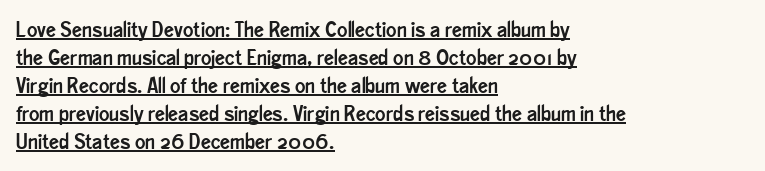
Q: Is the text italic (slanted)? A: No, it is upright.
Q: Is the text underlined? A: Yes.
Q: How is the paragraph aligned? A: Left-aligned.
Q: Is the spacing between letters normal or unusually wide? A: Normal.
Q: Is the spacing between lines tight, normal or loose? A: Normal.
